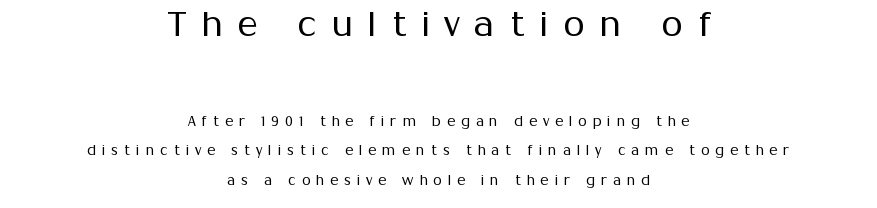
The paragraph shown floats in the horizontal middle. Note: larger setting up top, smaller setting below. Do the characters align in a grid? No, the font is proportional. Tracking value appears strongly positive — letters spread wide. No word sits above an underline.
